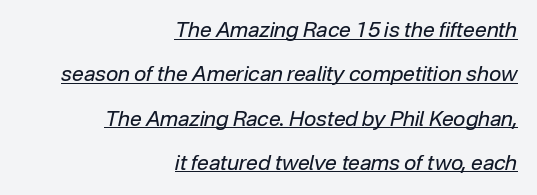
The image shows 21 px text type, italic (leaning right); set right-aligned, loose line spacing (2.11x), normal letter spacing, underlined.
